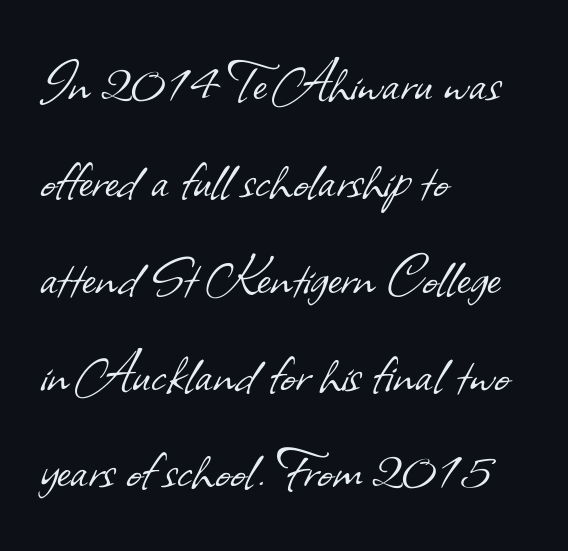
The image shows 65 px light sans-serif type; set left-aligned, normal line spacing (1.49x), normal letter spacing, not underlined; low stroke contrast and a small x-height.
